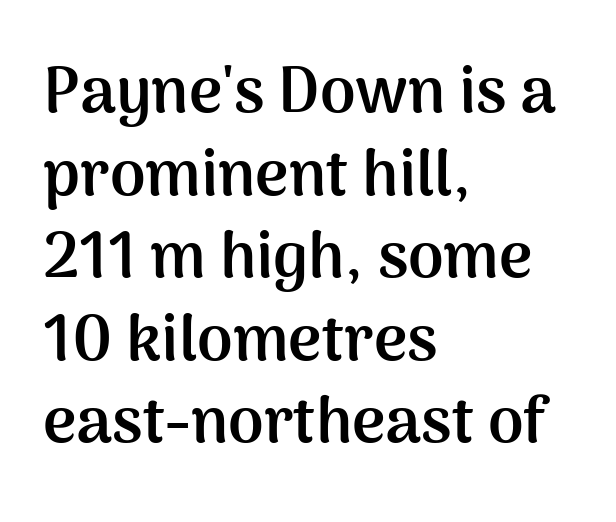
{"serif": "no", "italic": "no", "bold": "yes", "weight": "semibold", "width": "normal", "stroke_contrast": "medium", "x_height": "medium", "monospaced": "no", "underline": "no", "align": "left", "line_spacing": "normal", "line_spacing_ratio": 1.29, "letter_spacing": "normal", "letter_spacing_em": 0.0, "glyph_px": 64}
